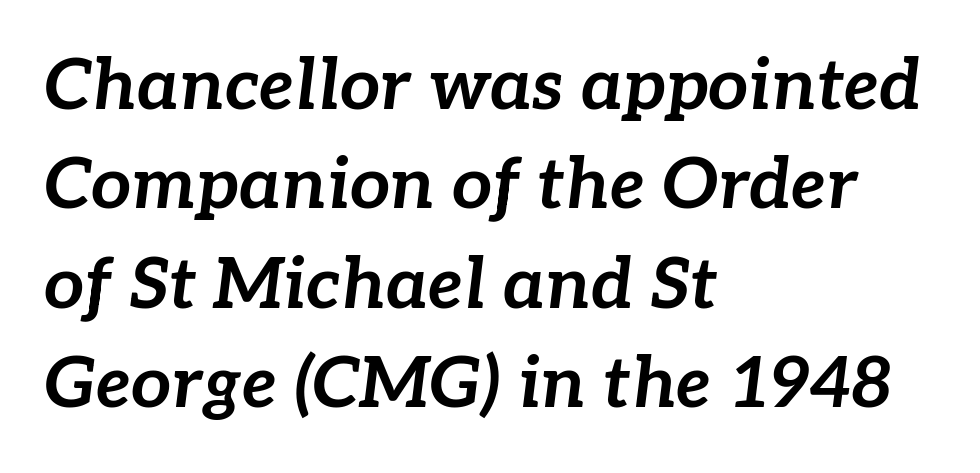
How heavy is the stroke? Heavy — this is a bold. What stands out about the letter spacing? Nothing — it is the standard amount. Nobody drew a line under any word here. Left-aligned paragraph, ragged on the right.
